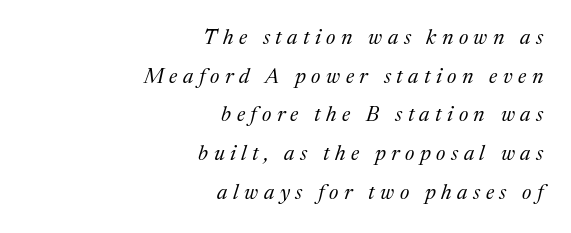
{"italic": "yes", "lean": "right", "slant_degrees": 17, "bold": "no", "underline": "no", "align": "right", "line_spacing_ratio": 1.84, "letter_spacing": "wide", "letter_spacing_em": 0.26, "glyph_px": 21}
